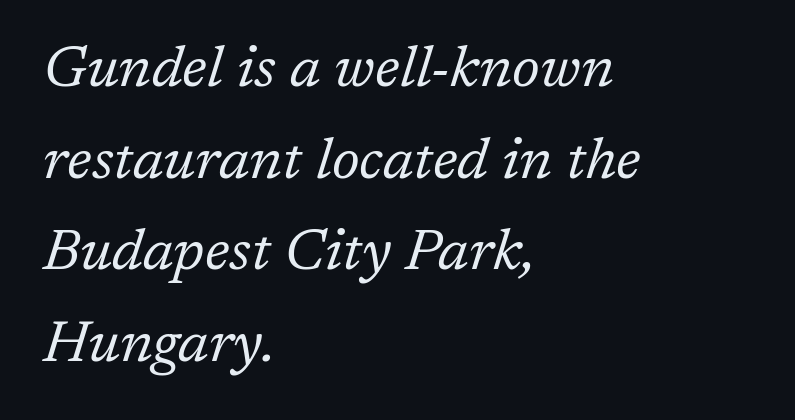
The image shows 58 px regular-weight serif type, italic (leaning right); set left-aligned, normal line spacing (1.58x), normal letter spacing, not underlined; low stroke contrast and a medium x-height.
